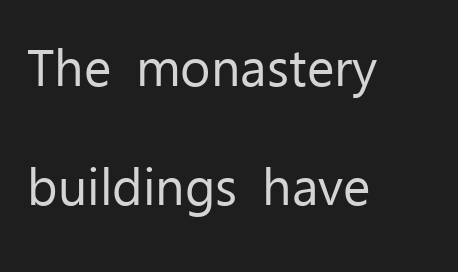
{"serif": "no", "italic": "no", "bold": "no", "weight": "regular", "width": "normal", "stroke_contrast": "low", "x_height": "medium", "monospaced": "no", "underline": "no", "align": "left", "line_spacing": "loose", "line_spacing_ratio": 2.28, "letter_spacing": "normal", "letter_spacing_em": 0.0, "glyph_px": 52}
